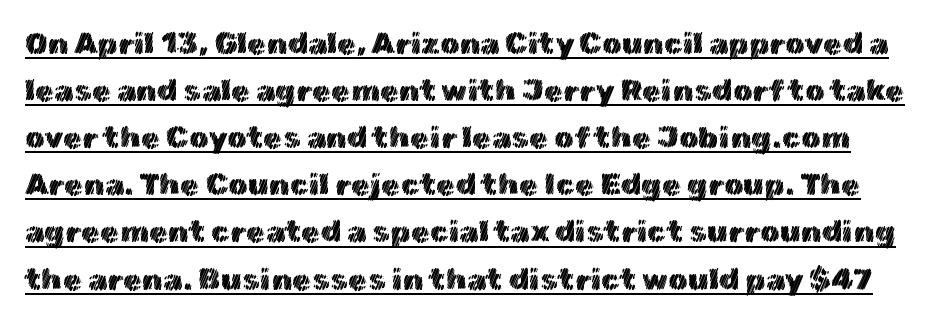
{"italic": "no", "width": "normal", "x_height": "medium", "monospaced": "no", "underline": "yes", "line_spacing": "normal", "line_spacing_ratio": 1.52, "letter_spacing": "normal", "letter_spacing_em": 0.0, "glyph_px": 31}
